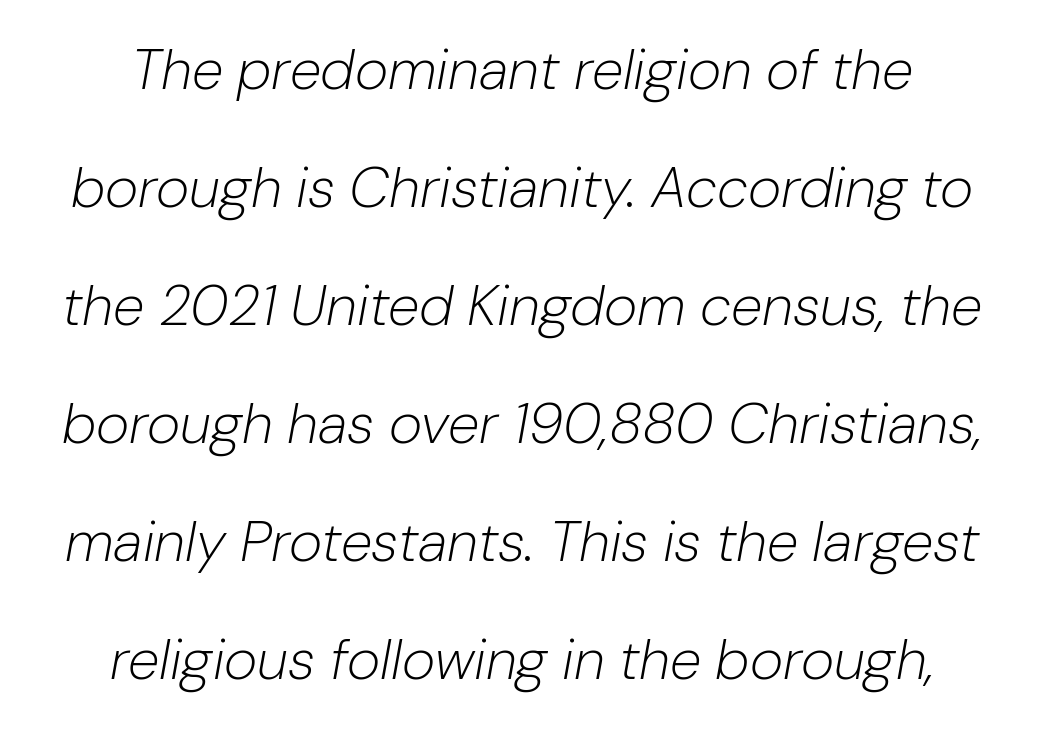
{"italic": "yes", "lean": "right", "slant_degrees": 10, "bold": "no", "weight": "light", "width": "normal", "stroke_contrast": "low", "x_height": "medium", "monospaced": "no", "underline": "no", "align": "center", "line_spacing": "loose", "line_spacing_ratio": 2.07, "letter_spacing": "normal", "letter_spacing_em": 0.0, "glyph_px": 57}
